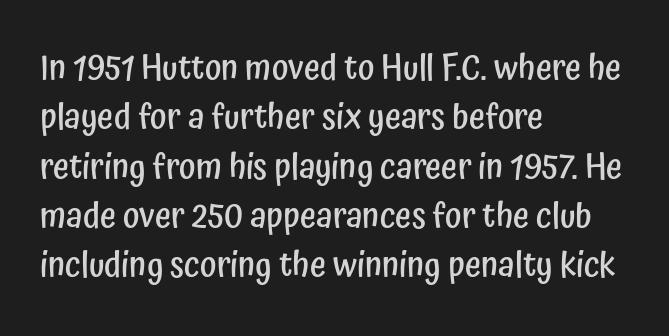
{"serif": "no", "italic": "no", "bold": "semi", "weight": "semibold", "width": "condensed", "stroke_contrast": "low", "x_height": "medium", "monospaced": "no", "underline": "no", "align": "left", "line_spacing": "normal", "line_spacing_ratio": 1.41, "letter_spacing": "normal", "letter_spacing_em": 0.0, "glyph_px": 35}
